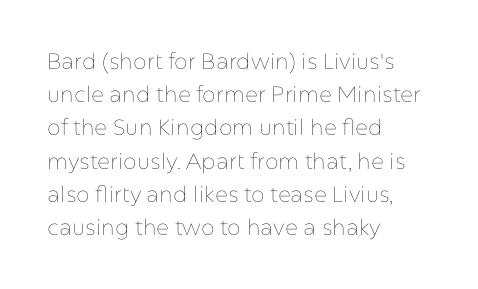
The image shows 22 px text type, upright; set left-aligned, normal line spacing (1.51x), normal letter spacing, not underlined.
